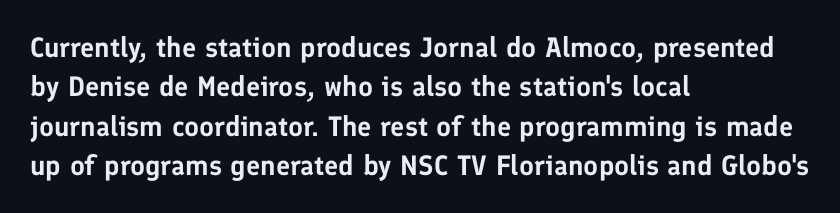
Q: Is the text italic (slanted)? A: No, it is upright.
Q: Is the typeface a serif or a sans-serif typeface? A: Sans-serif.
Q: Is the text underlined? A: No.
Q: How is the paragraph aligned? A: Left-aligned.
Q: Is the spacing between letters normal or unusually wide? A: Normal.
Q: Is the spacing between lines tight, normal or loose? A: Normal.
Q: Width (condensed, normal, or wide)? A: Normal.
Q: Stroke contrast? A: Low.
Q: x-height? A: Medium.
Q: Monospaced? A: No.
